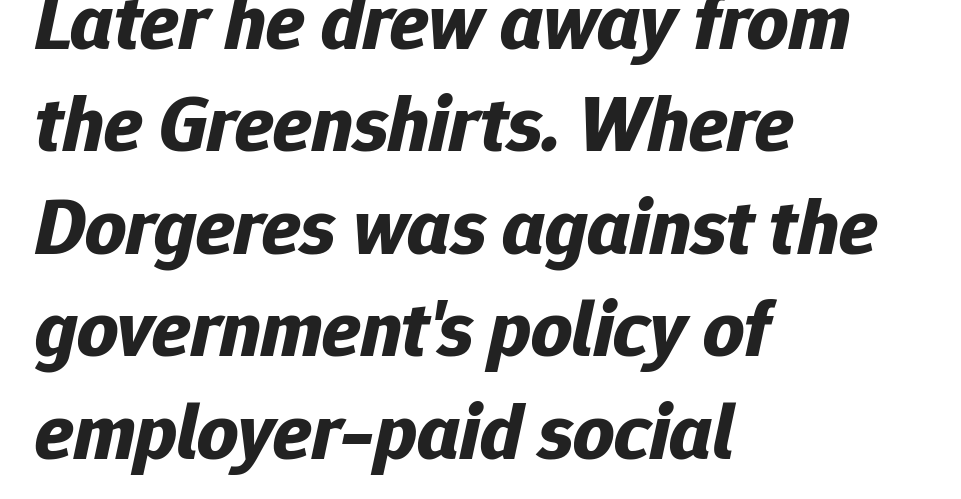
Weight check: bold — yes, fully. Notice how the passage keeps a crisp vertical edge on the left only. Look at the tracking — it's just the regular setting, nothing added. You could not count columns in this text — the font is proportionally spaced.
